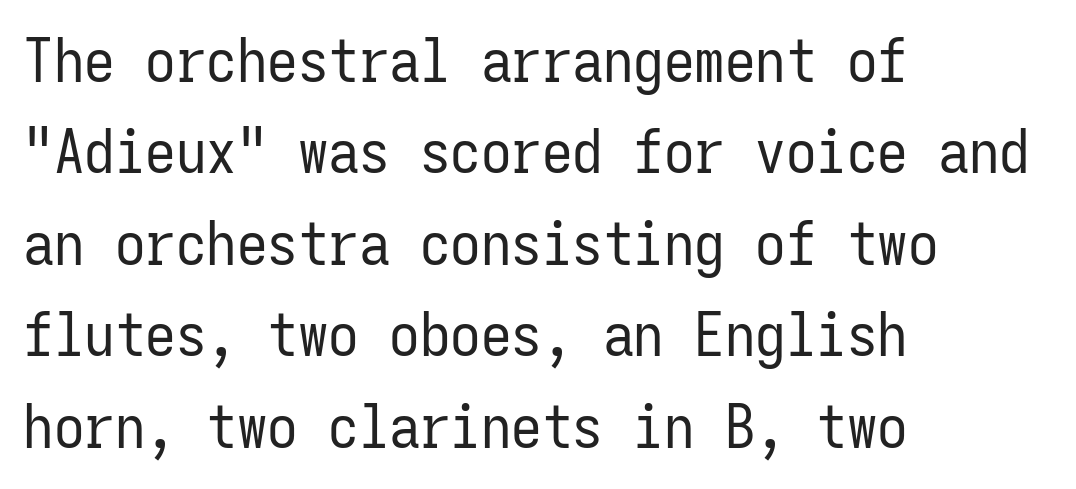
The image shows 61 px regular-weight, condensed sans-serif type, upright, monospaced; set left-aligned, normal line spacing (1.5x), normal letter spacing, not underlined; low stroke contrast and a medium x-height.
